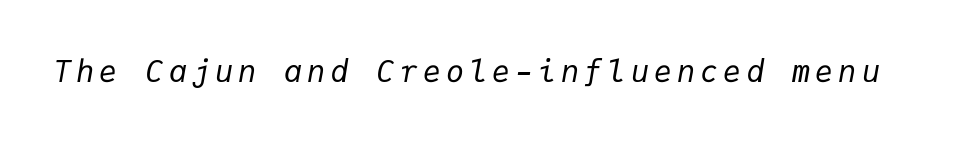
Monospaced: the letters line up in strict vertical columns. Slanted lettering throughout. Weight: regular or lighter. Only glyphs here, with clear space below each row.
